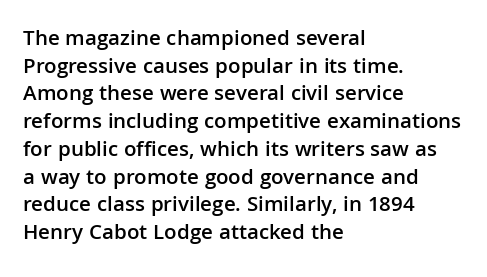
The image shows 22 px text type, upright; set left-aligned, normal line spacing (1.26x), normal letter spacing, not underlined.
